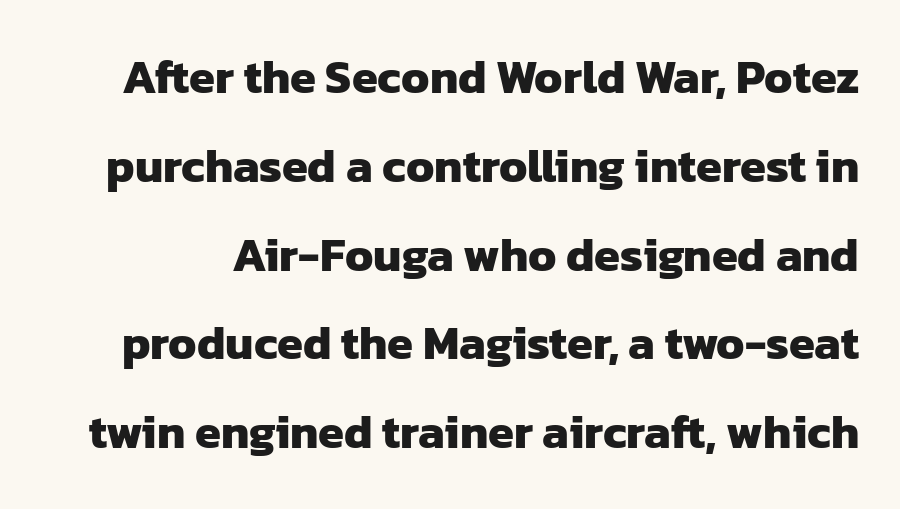
This sample has the flowing, uneven cadence of proportional lettering. The horizontal fit of the characters is conventional and even. Thick stems and heavy bowls — unmistakably bold. Are there feet on the stems? There aren't — it's a sans. Just letters on the line, the space beneath them empty.
